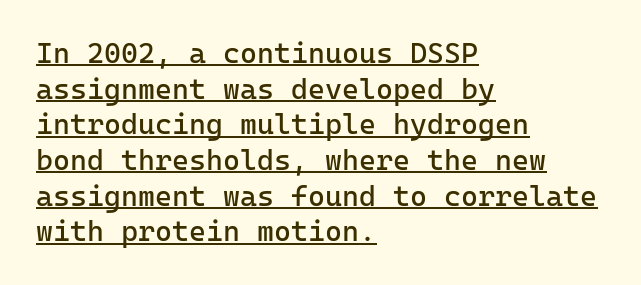
The image shows 29 px regular-weight sans-serif type, upright, monospaced; set left-aligned, line spacing 1.23x, normal letter spacing, underlined; low stroke contrast and a medium x-height.
